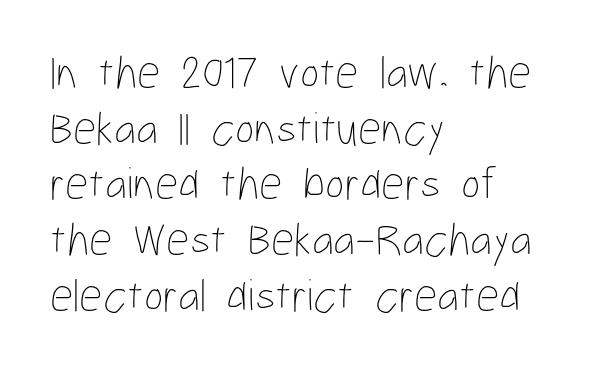
Q: Is the text bold? A: No.
Q: Is the text italic (slanted)? A: No, it is upright.
Q: Is the text underlined? A: No.
Q: How is the paragraph aligned? A: Left-aligned.
Q: Is the spacing between letters normal or unusually wide? A: Normal.
Q: Width (condensed, normal, or wide)? A: Condensed.
Q: Stroke contrast? A: Low.
Q: x-height? A: Medium.
Q: Monospaced? A: No.
